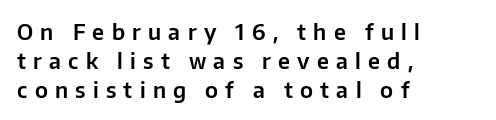
{"italic": "no", "underline": "no", "align": "left", "line_spacing": "normal", "line_spacing_ratio": 1.31, "letter_spacing": "wide", "letter_spacing_em": 0.33, "glyph_px": 22}
